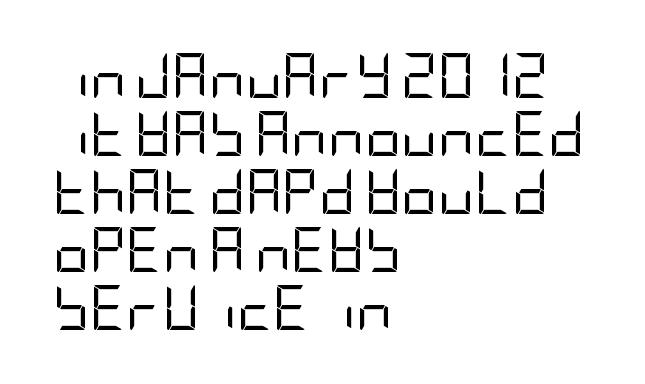
The image shows 45 px regular-weight, condensed sans-serif type, upright; set left-aligned, normal line spacing (1.29x), normal letter spacing, not underlined; low stroke contrast and a large x-height.
